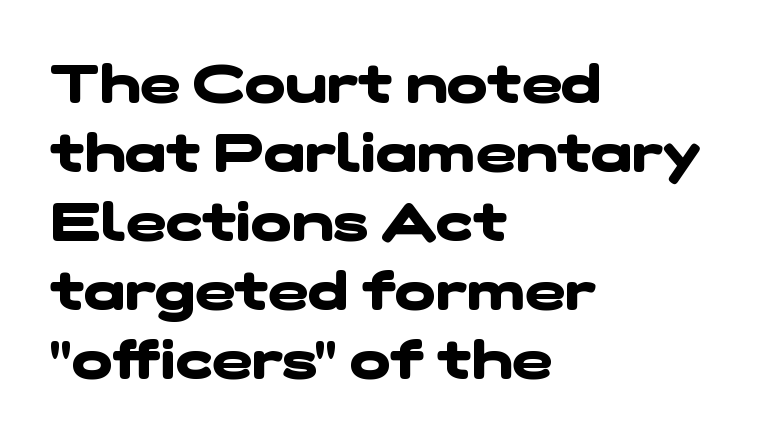
The image shows 54 px heavy, wide sans-serif type; set left-aligned, normal line spacing (1.28x), normal letter spacing, not underlined; low stroke contrast and a medium x-height.
